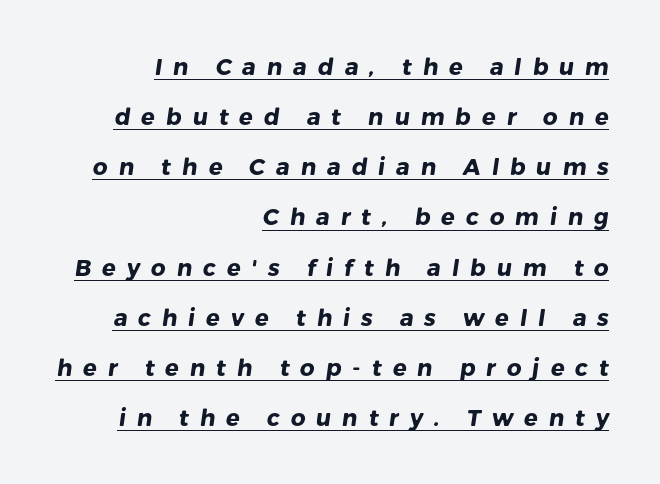
This is heavy type, rendered in bold. Does the copy run flush right? Yes — the right margin is perfectly even. Every word sits above its own underline. The tracking reads as deliberately expanded to a designer's eye. This block would shrink considerably if given ordinary leading; it's expanded now.
